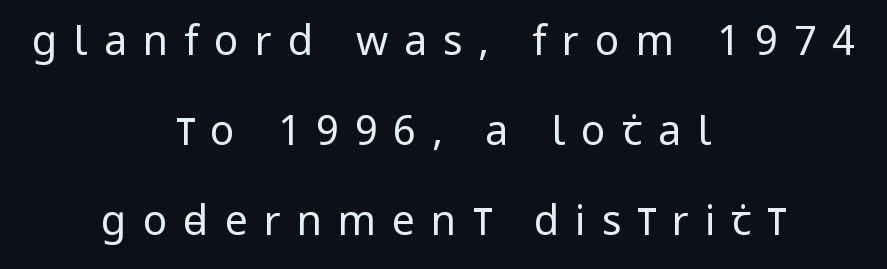
Rendered with straight, roman letterforms. This rendering features lettering with no underline. In terms of leading, this rendering errs on the spacious side. Think of a printed novel: that variable character pitch is what you see here. The weight tops out at a normal text grade.
